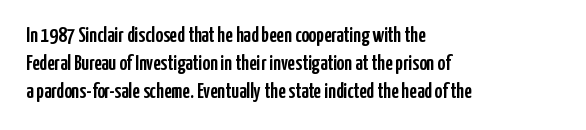
The image shows 21 px text type, upright; set left-aligned, normal line spacing (1.34x), normal letter spacing, not underlined.
